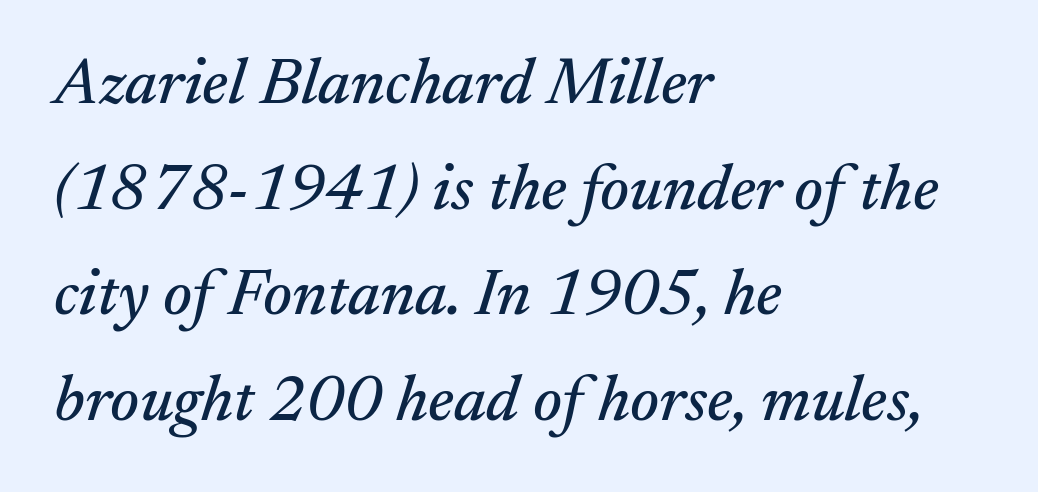
{"serif": "yes", "italic": "yes", "lean": "right", "slant_degrees": 17, "width": "normal", "stroke_contrast": "medium", "x_height": "small", "monospaced": "no", "underline": "no", "align": "left", "line_spacing": "normal", "line_spacing_ratio": 1.6, "letter_spacing": "normal", "letter_spacing_em": 0.0, "glyph_px": 66}
